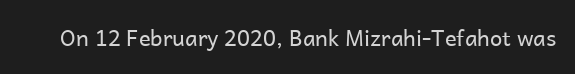
{"italic": "no", "bold": "no", "underline": "no", "letter_spacing": "normal", "letter_spacing_em": 0.0, "glyph_px": 22}
